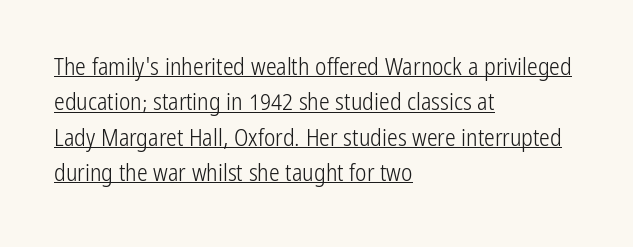
Does extra space separate the letters? No, they use regular spacing. The face used here appears with an underline applied. A typesetter would call this leading conventional body-copy spacing. This is the regular roman posture of the typeface.
